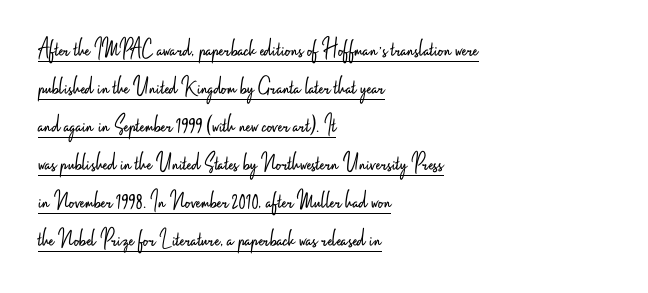
{"bold": "no", "underline": "yes", "align": "left", "line_spacing": "normal", "line_spacing_ratio": 1.46, "letter_spacing": "normal", "letter_spacing_em": 0.0, "glyph_px": 26}
